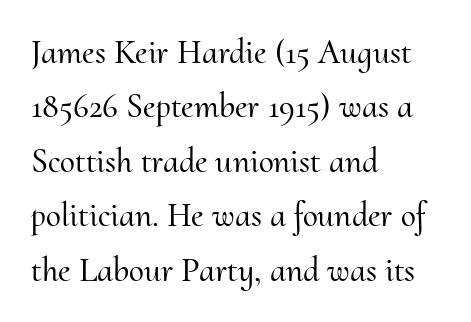
{"serif": "yes", "italic": "no", "width": "normal", "stroke_contrast": "medium", "x_height": "small", "monospaced": "no", "underline": "no", "align": "left", "line_spacing": "normal", "line_spacing_ratio": 1.6, "letter_spacing": "normal", "letter_spacing_em": 0.0, "glyph_px": 34}
